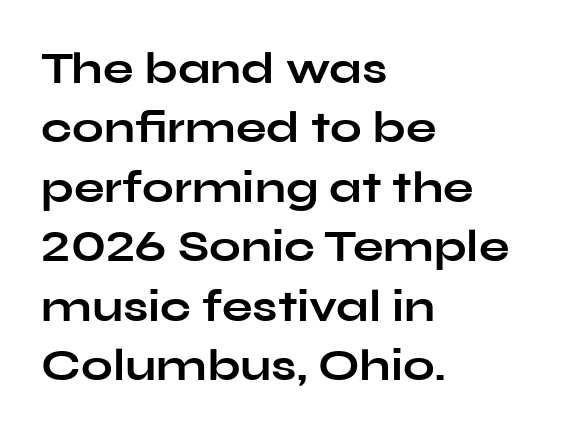
The passage shown is not underscored anywhere. Typographically, this falls in the sans-serif category. It's the straight-up-and-down kind of type. Looks like regular typesetting: each glyph gets only the width it needs.
